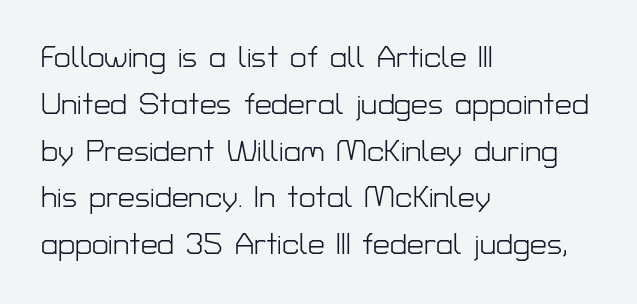
The image shows 30 px light sans-serif type, upright; set left-aligned, normal line spacing (1.56x), normal letter spacing, not underlined; low stroke contrast and a medium x-height.
